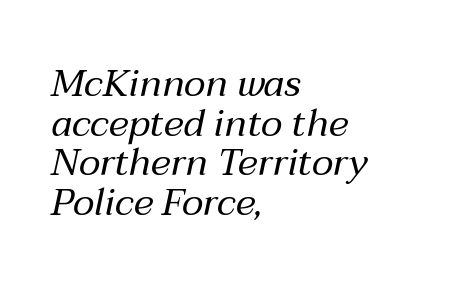
Q: Is the text bold? A: No.
Q: Is the text italic (slanted)? A: Yes, it leans right by about 12 degrees.
Q: Is the text underlined? A: No.
Q: How is the paragraph aligned? A: Left-aligned.
Q: Is the spacing between letters normal or unusually wide? A: Normal.
Q: Is the spacing between lines tight, normal or loose? A: Tight.
Q: Width (condensed, normal, or wide)? A: Normal.
Q: Stroke contrast? A: Medium.
Q: x-height? A: Medium.
Q: Monospaced? A: No.
